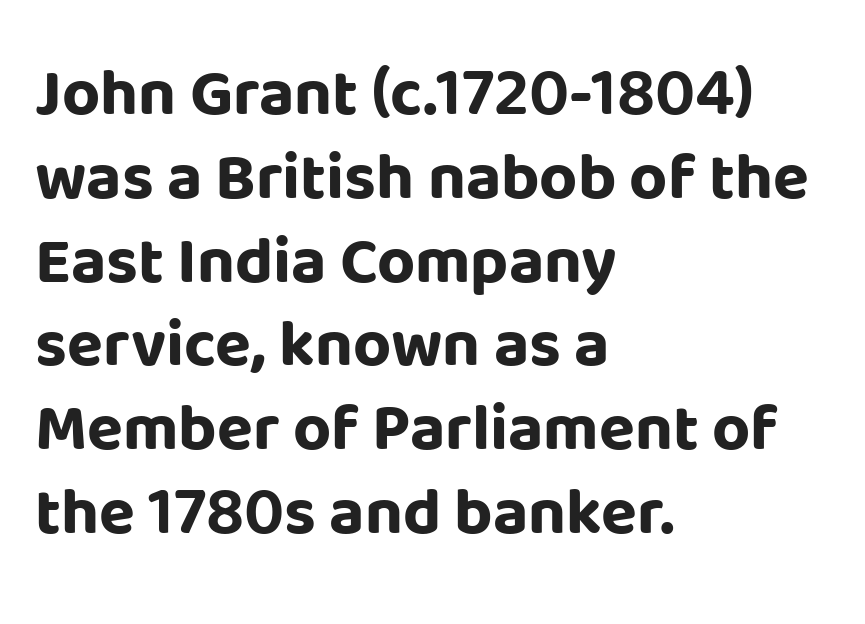
Q: Is the text bold? A: Yes.
Q: Is the text italic (slanted)? A: No, it is upright.
Q: Is the typeface a serif or a sans-serif typeface? A: Sans-serif.
Q: Is the text underlined? A: No.
Q: How is the paragraph aligned? A: Left-aligned.
Q: Is the spacing between letters normal or unusually wide? A: Normal.
Q: Is the spacing between lines tight, normal or loose? A: Normal.
Q: Width (condensed, normal, or wide)? A: Normal.
Q: Stroke contrast? A: Low.
Q: x-height? A: Large.
Q: Monospaced? A: No.
